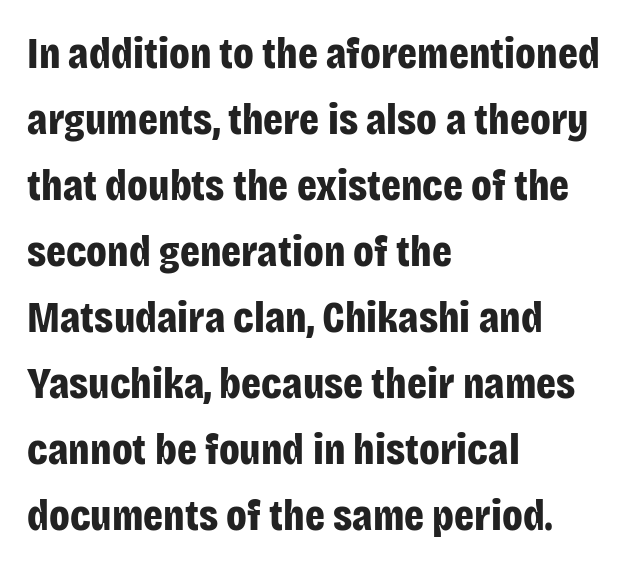
{"serif": "no", "italic": "no", "bold": "yes", "weight": "bold", "width": "condensed", "stroke_contrast": "low", "x_height": "large", "monospaced": "no", "underline": "no", "align": "left", "line_spacing": "normal", "line_spacing_ratio": 1.5, "letter_spacing": "normal", "letter_spacing_em": 0.0, "glyph_px": 44}
